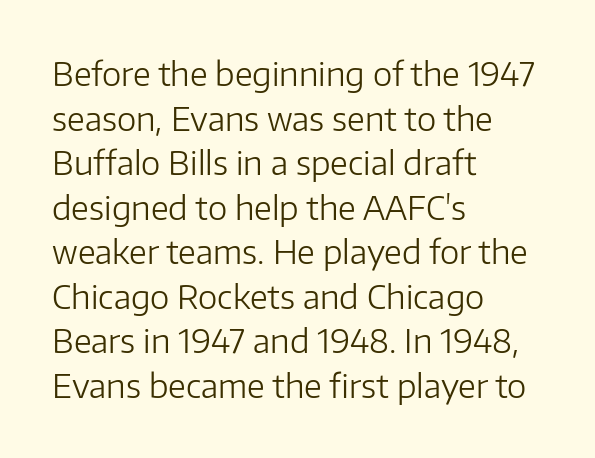
Q: Is the text bold? A: No.
Q: Is the text italic (slanted)? A: No, it is upright.
Q: Is the typeface a serif or a sans-serif typeface? A: Sans-serif.
Q: Is the text underlined? A: No.
Q: How is the paragraph aligned? A: Left-aligned.
Q: Is the spacing between letters normal or unusually wide? A: Normal.
Q: Is the spacing between lines tight, normal or loose? A: Normal.
Q: Width (condensed, normal, or wide)? A: Normal.
Q: Stroke contrast? A: Low.
Q: x-height? A: Medium.
Q: Monospaced? A: No.
